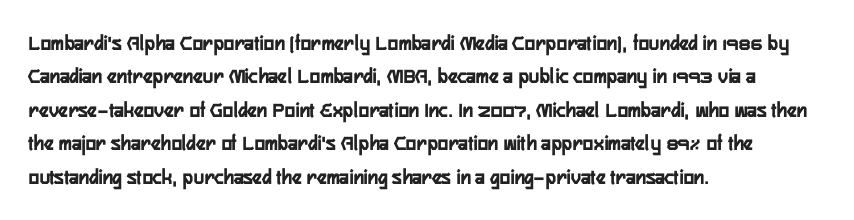
The image shows 22 px text type, upright; set left-aligned, normal line spacing (1.52x), normal letter spacing, not underlined.
